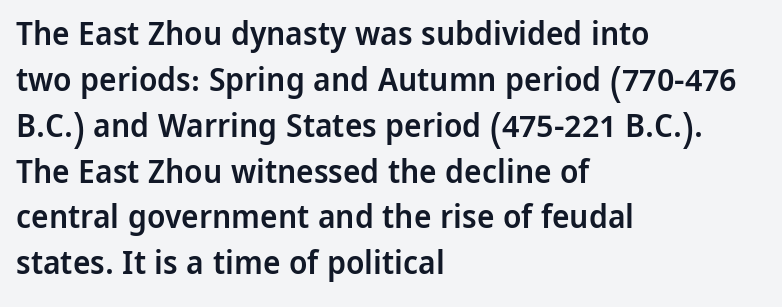
Q: Is the text bold? A: Semi-bold.
Q: Is the text italic (slanted)? A: No, it is upright.
Q: Is the typeface a serif or a sans-serif typeface? A: Sans-serif.
Q: Is the text underlined? A: No.
Q: How is the paragraph aligned? A: Left-aligned.
Q: Is the spacing between letters normal or unusually wide? A: Normal.
Q: Is the spacing between lines tight, normal or loose? A: Normal.
Q: Width (condensed, normal, or wide)? A: Normal.
Q: Stroke contrast? A: Low.
Q: x-height? A: Medium.
Q: Monospaced? A: No.
